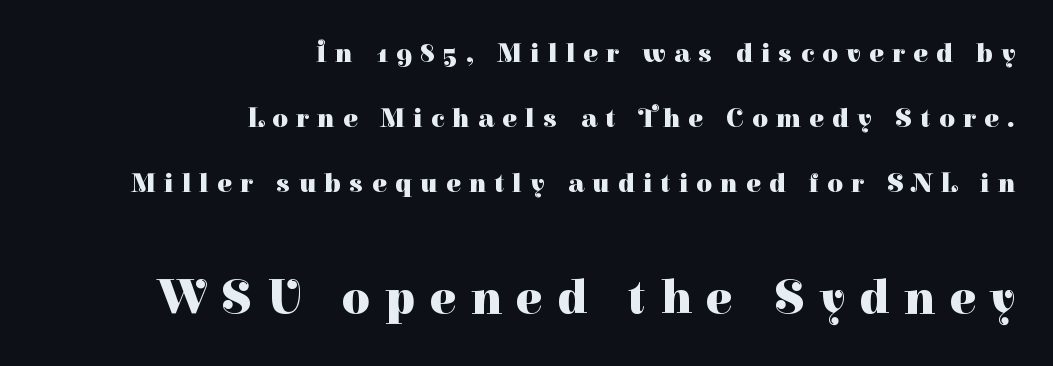
{"serif": "yes", "italic": "no", "bold": "yes", "weight": "heavy", "width": "normal", "stroke_contrast": "high", "x_height": "medium", "monospaced": "no", "underline": "no", "align": "right", "line_spacing": "loose", "line_spacing_ratio": 2.4, "letter_spacing": "wide", "letter_spacing_em": 0.31, "larger_block": "second", "size_ratio": 1.78, "glyph_px": 48}
